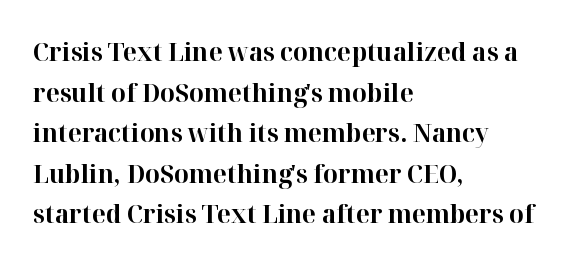
{"italic": "no", "bold": "yes", "underline": "no", "align": "left", "line_spacing": "normal", "line_spacing_ratio": 1.56, "letter_spacing": "normal", "letter_spacing_em": 0.0, "glyph_px": 26}
